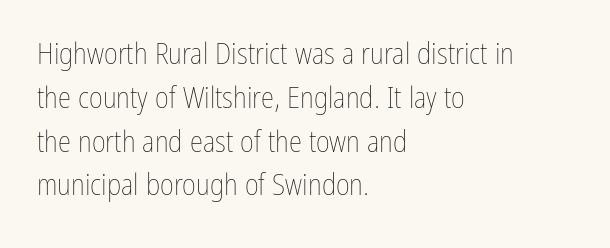
{"italic": "no", "bold": "no", "weight": "thin", "width": "condensed", "stroke_contrast": "low", "x_height": "medium", "monospaced": "no", "underline": "no", "align": "left", "line_spacing": "normal", "line_spacing_ratio": 1.46, "letter_spacing": "normal", "letter_spacing_em": 0.0, "glyph_px": 30}
